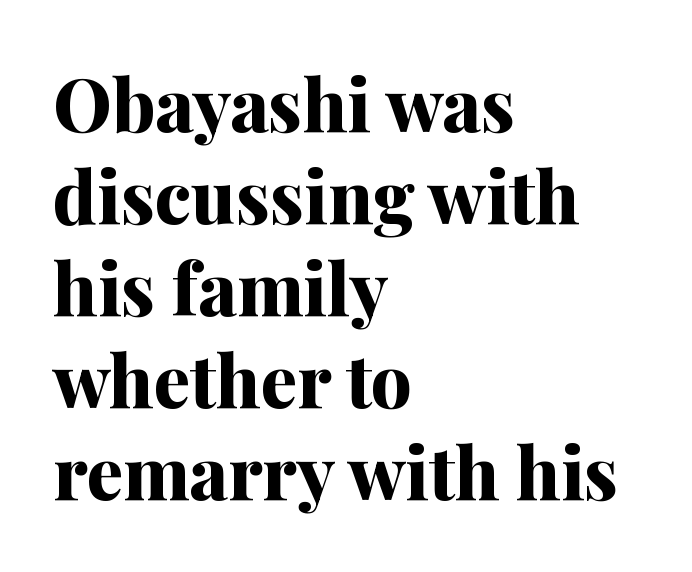
The image shows 73 px bold serif type, upright; set left-aligned, normal line spacing (1.26x), normal letter spacing, not underlined; medium stroke contrast and a medium x-height.
